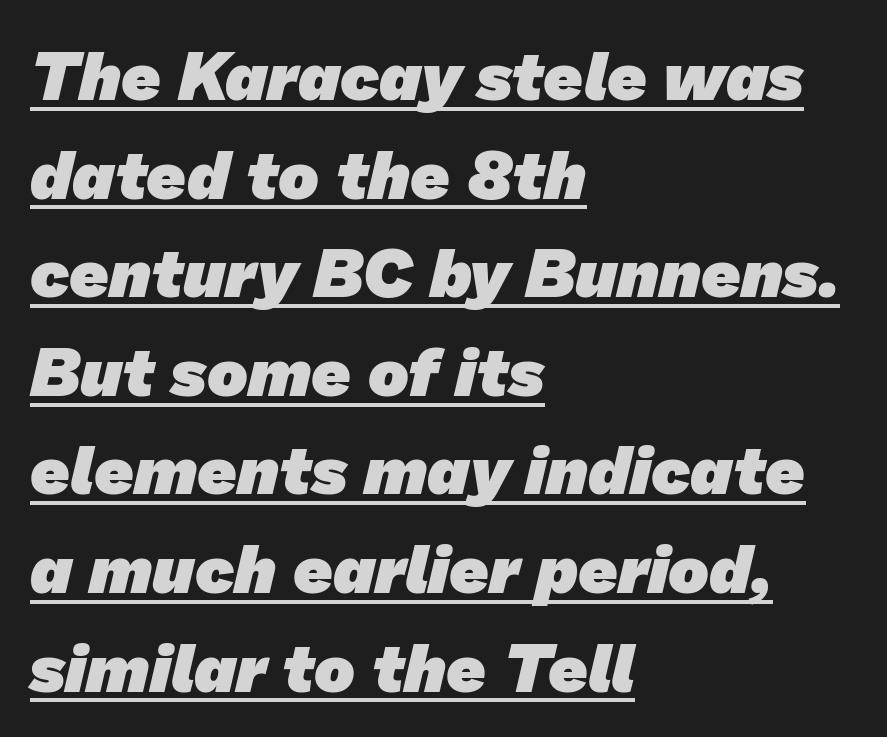
Q: Is the text bold? A: Yes.
Q: Is the typeface a serif or a sans-serif typeface? A: Sans-serif.
Q: Is the text underlined? A: Yes.
Q: How is the paragraph aligned? A: Left-aligned.
Q: Is the spacing between letters normal or unusually wide? A: Normal.
Q: Is the spacing between lines tight, normal or loose? A: Normal.
Q: Width (condensed, normal, or wide)? A: Normal.
Q: Stroke contrast? A: Low.
Q: x-height? A: Medium.
Q: Monospaced? A: No.
